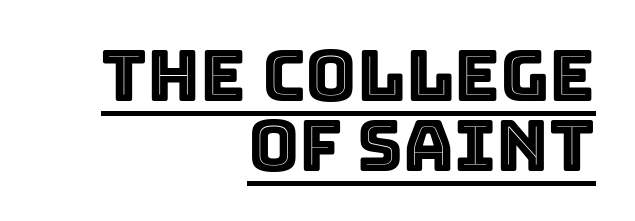
{"italic": "no", "width": "normal", "x_height": "large", "monospaced": "no", "underline": "yes", "align": "right", "line_spacing": "tight", "line_spacing_ratio": 1.0, "letter_spacing": "normal", "letter_spacing_em": 0.0, "glyph_px": 70}
